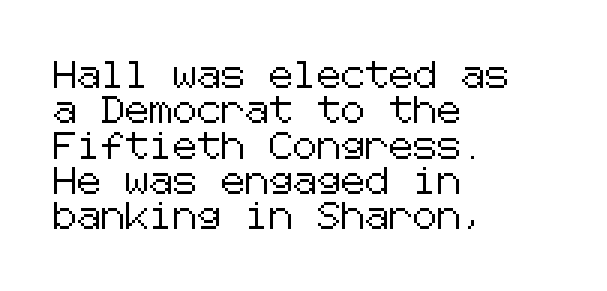
Interline gaps are of average width in this sample. The axis of the letterforms is exactly vertical. Casual observation: everything's shoved over to the left. These lines keep a tight, regular rhythm from letter to letter. Unmarked baselines from the first word to the last.
